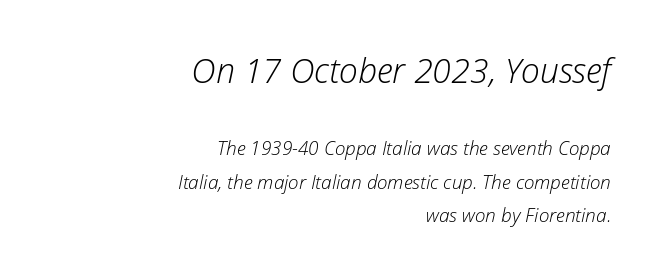
Q: Is the text bold? A: No.
Q: Is the text italic (slanted)? A: Yes, it leans right by about 12 degrees.
Q: Is the text underlined? A: No.
Q: How is the paragraph aligned? A: Right-aligned.
Q: Is the spacing between letters normal or unusually wide? A: Normal.
Q: Which block of text is set in a larger size, the first (top) or the second (bottom)? A: The first (top) one.
Q: Width (condensed, normal, or wide)? A: Normal.
Q: Stroke contrast? A: Low.
Q: x-height? A: Medium.
Q: Monospaced? A: No.
